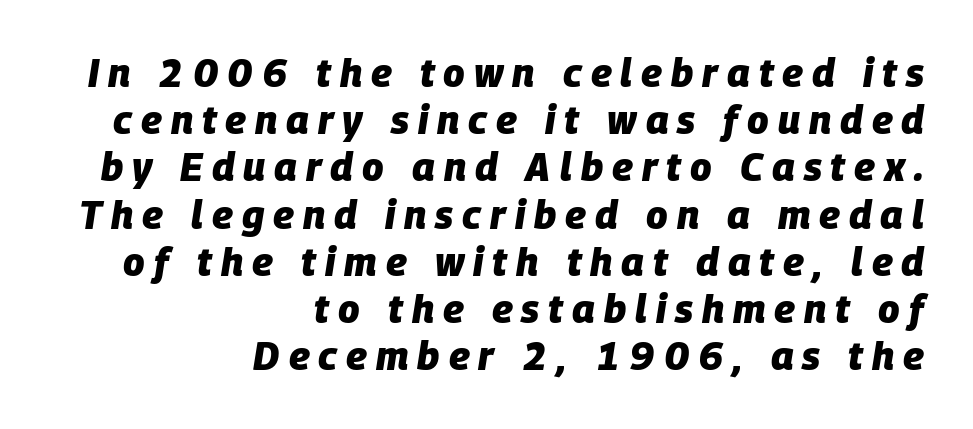
Q: Is the text bold? A: Yes.
Q: Is the text italic (slanted)? A: Yes, it leans right by about 9 degrees.
Q: Is the text underlined? A: No.
Q: How is the paragraph aligned? A: Right-aligned.
Q: Is the spacing between letters normal or unusually wide? A: Unusually wide.
Q: Width (condensed, normal, or wide)? A: Normal.
Q: Stroke contrast? A: Low.
Q: x-height? A: Large.
Q: Monospaced? A: No.
